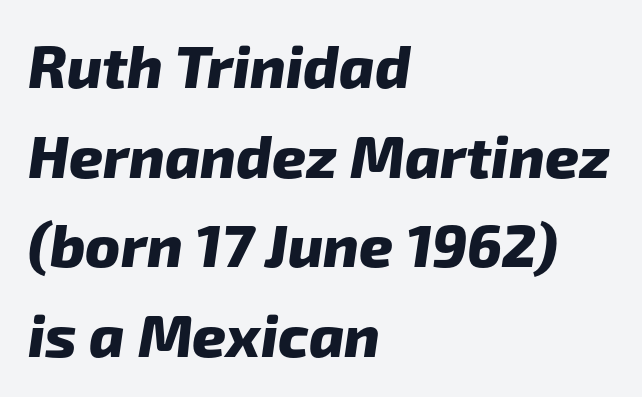
{"serif": "no", "bold": "yes", "weight": "heavy", "width": "normal", "stroke_contrast": "low", "x_height": "medium", "monospaced": "no", "underline": "no", "align": "left", "line_spacing": "normal", "line_spacing_ratio": 1.52, "letter_spacing": "normal", "letter_spacing_em": 0.0, "glyph_px": 59}
